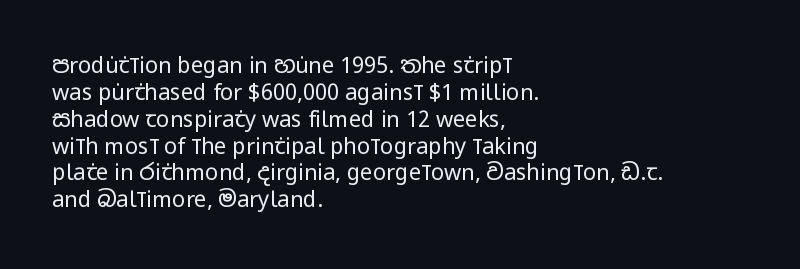
{"italic": "no", "bold": "no", "underline": "no", "align": "left", "line_spacing_ratio": 1.22, "letter_spacing": "normal", "letter_spacing_em": 0.0, "glyph_px": 22}
